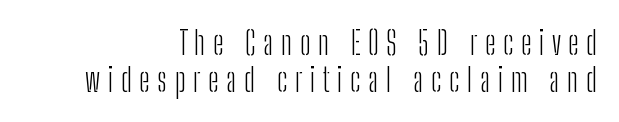
{"serif": "no", "italic": "no", "bold": "no", "weight": "light", "width": "condensed", "stroke_contrast": "low", "x_height": "medium", "monospaced": "no", "underline": "no", "align": "right", "line_spacing": "tight", "line_spacing_ratio": 1.12, "letter_spacing": "wide", "letter_spacing_em": 0.23, "glyph_px": 33}
